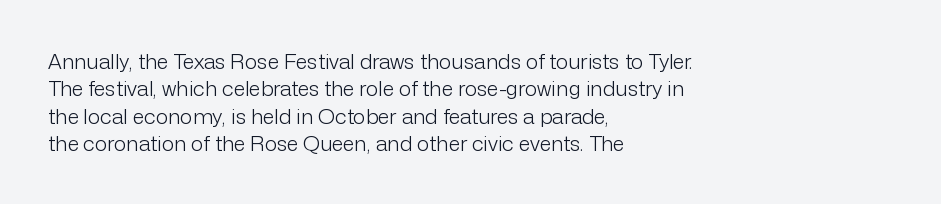
Reading down the block, your eye returns to a fixed left position each line. The weight tops out at a normal text grade. Interline gaps are of average width in this sample. The letters sit at their default tracking, neither squeezed nor spread.
